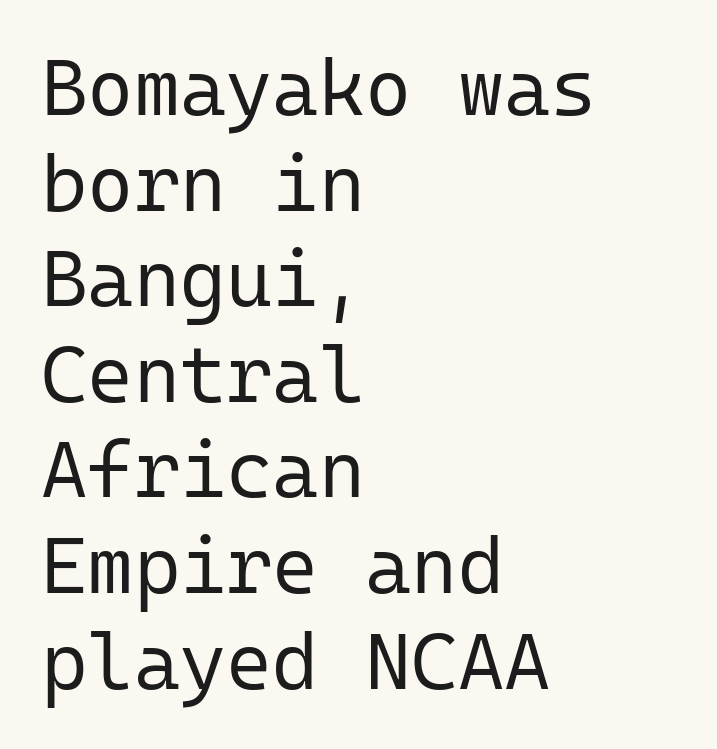
The image shows 79 px regular-weight sans-serif type, upright, monospaced; set left-aligned, line spacing 1.21x, normal letter spacing, not underlined; low stroke contrast and a medium x-height.
